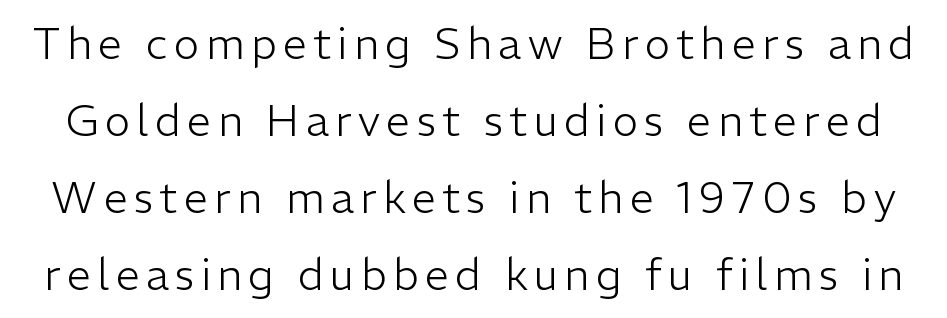
The passage shown is typed in a proportional face where columns would drift. Check where the strokes stop: nothing finishes them off — pure sans. Stem width sits at or under what a default text font uses. The lettering stays uniformly vertical, giving the passage a roman look.
